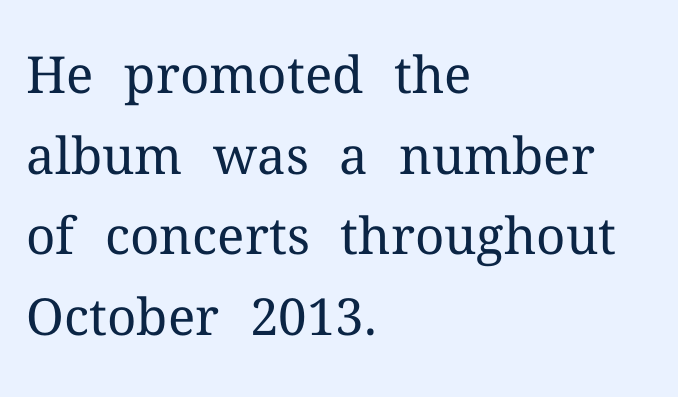
Unlike a clean sans, this face finishes its strokes with serifs. This is not heavy type; no bold has been used. This rendering features lettering with no underline. Line spacing here is normal. This is roman type, the default non-slanted kind.
